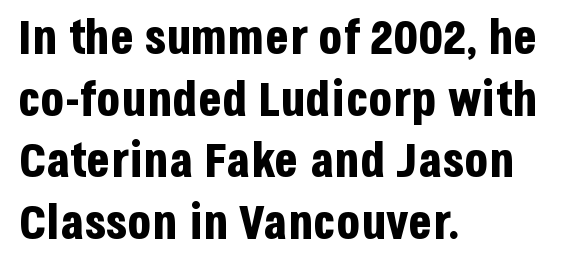
Italic? Not at all — the glyphs are vertical. The type family on display is of the sans-serif kind. The face used here is proportionally spaced, like ordinary book or web type. Strong, thick strokes mark this as bold type. Students, observe: this is what conventionally led text looks like. A classic flush-left, rag-right setting is used for this passage.
